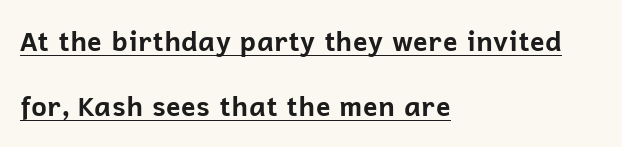
{"italic": "no", "bold": "yes", "underline": "yes", "align": "left", "line_spacing": "loose", "line_spacing_ratio": 2.41, "letter_spacing": "normal", "letter_spacing_em": 0.0, "glyph_px": 27}
